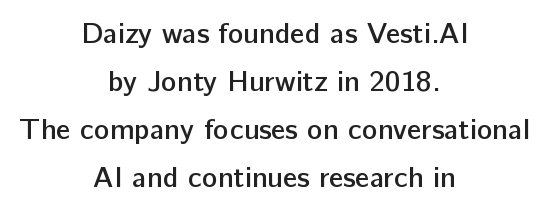
The glyphs have the mass of a demibold cut, below bold. Neither beginnings nor endings align; midpoints do. Underline: absent. Serifs: no, the terminals of the letterforms are clean. Spacing verdict: proportional, widths tailored to each character.
